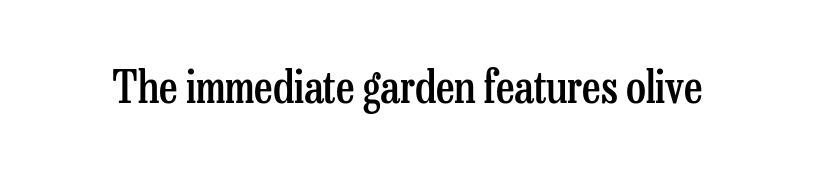
{"serif": "yes", "italic": "no", "bold": "semi", "weight": "semibold", "width": "condensed", "stroke_contrast": "low", "x_height": "medium", "monospaced": "no", "underline": "no", "letter_spacing": "normal", "letter_spacing_em": 0.0, "glyph_px": 45}
